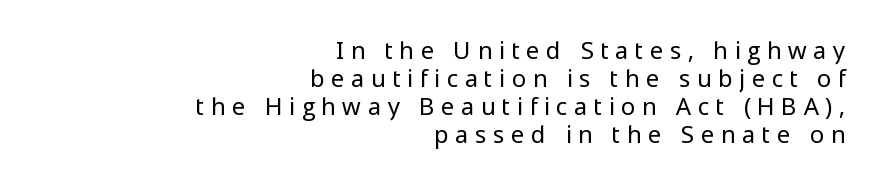
Q: Is the text bold? A: No.
Q: Is the text italic (slanted)? A: No, it is upright.
Q: Is the text underlined? A: No.
Q: How is the paragraph aligned? A: Right-aligned.
Q: Is the spacing between letters normal or unusually wide? A: Unusually wide.
